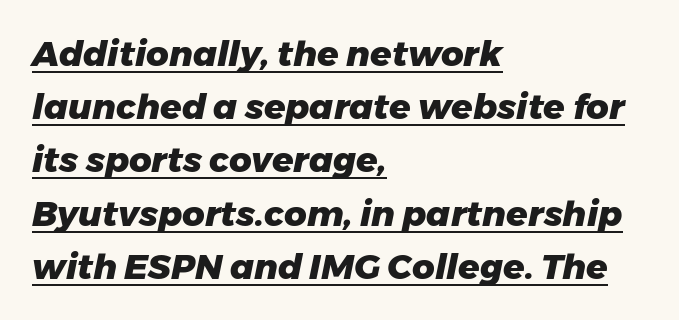
This sample keeps an unexceptional amount of space between lines. The passage shown leans; its letterforms are oblique. These lines carry a lot of weight — the face is fully bold. Left-aligned paragraph, ragged on the right. Glance below the letters and you will spot a drawn line.
